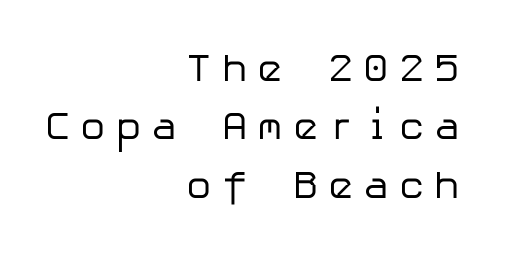
The block of text has a typical density, with ordinary space between rows. The lettering stays uniformly vertical, giving the passage a roman look. The line texture is sparse and dotted thanks to wide tracking. Compared with a typical body face, this is equally light or lighter still.
